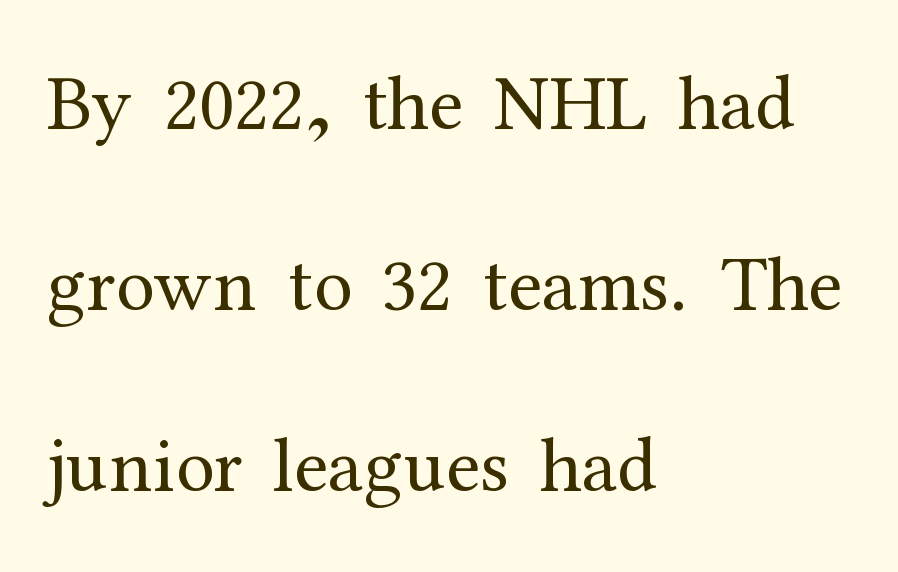
{"serif": "yes", "italic": "no", "bold": "no", "weight": "regular", "width": "normal", "stroke_contrast": "medium", "x_height": "medium", "monospaced": "no", "underline": "no", "align": "left", "line_spacing": "loose", "line_spacing_ratio": 2.32, "letter_spacing": "normal", "letter_spacing_em": 0.0, "glyph_px": 78}
